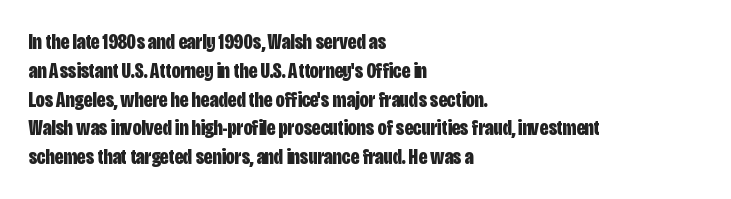
The rows are spaced the way most documents space them. Its strokes are broad and dark, the hallmark of bold type. Posture: upright roman. A bare baseline throughout the passage.
